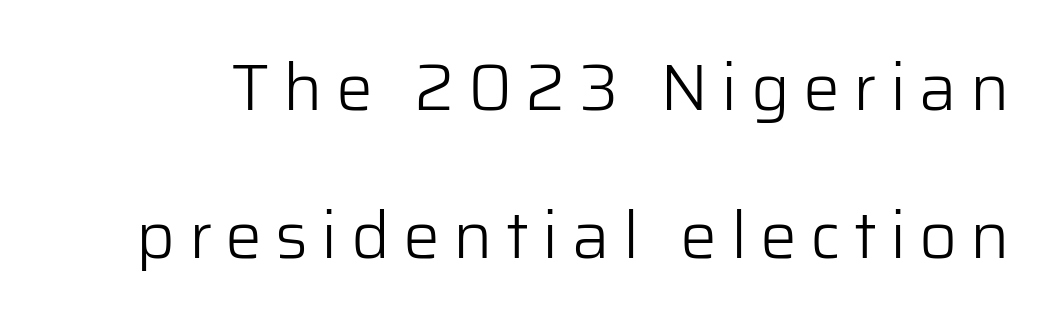
Q: Is the text bold? A: No.
Q: Is the text italic (slanted)? A: No, it is upright.
Q: Is the typeface a serif or a sans-serif typeface? A: Sans-serif.
Q: Is the text underlined? A: No.
Q: Is the spacing between letters normal or unusually wide? A: Unusually wide.
Q: Is the spacing between lines tight, normal or loose? A: Loose.
Q: Width (condensed, normal, or wide)? A: Normal.
Q: Stroke contrast? A: Low.
Q: x-height? A: Medium.
Q: Monospaced? A: No.
